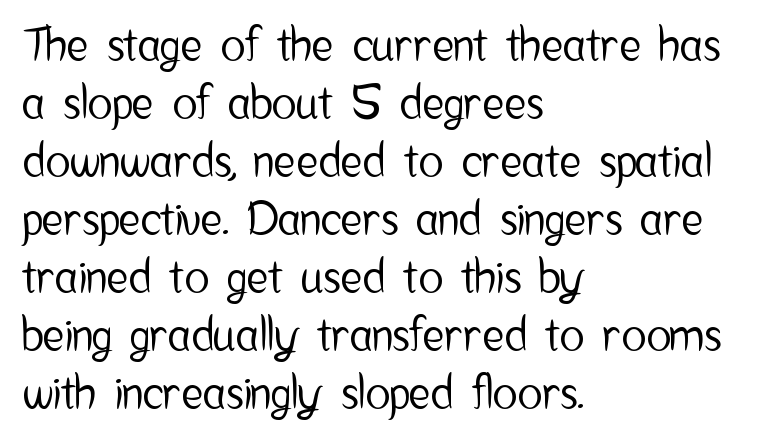
The image shows 46 px condensed sans-serif type, upright; set left-aligned, normal line spacing (1.26x), normal letter spacing, not underlined; low stroke contrast and a medium x-height.
